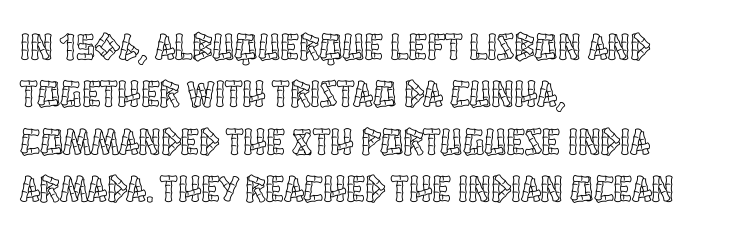
Q: Is the text italic (slanted)? A: No, it is upright.
Q: Is the text underlined? A: No.
Q: How is the paragraph aligned? A: Left-aligned.
Q: Is the spacing between letters normal or unusually wide? A: Normal.
Q: Is the spacing between lines tight, normal or loose? A: Normal.
Q: Width (condensed, normal, or wide)? A: Condensed.
Q: x-height? A: Large.
Q: Monospaced? A: No.
